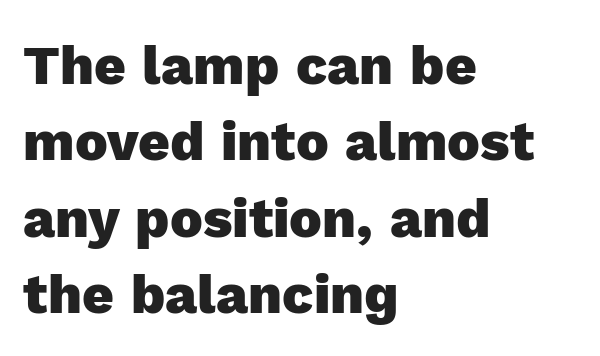
Q: Is the text bold? A: Yes.
Q: Is the text italic (slanted)? A: No, it is upright.
Q: Is the typeface a serif or a sans-serif typeface? A: Sans-serif.
Q: Is the text underlined? A: No.
Q: How is the paragraph aligned? A: Left-aligned.
Q: Is the spacing between letters normal or unusually wide? A: Normal.
Q: Is the spacing between lines tight, normal or loose? A: Normal.
Q: Width (condensed, normal, or wide)? A: Normal.
Q: x-height? A: Medium.
Q: Monospaced? A: No.
